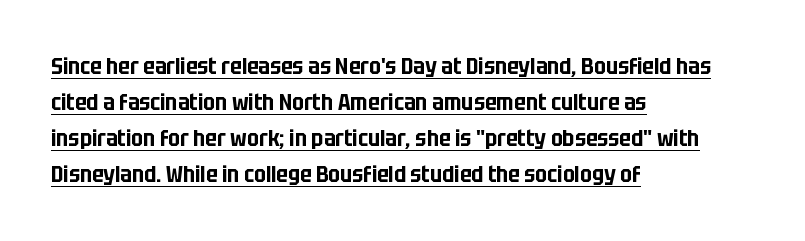
The image shows 23 px text type, upright; set left-aligned, normal line spacing (1.57x), normal letter spacing, underlined.
